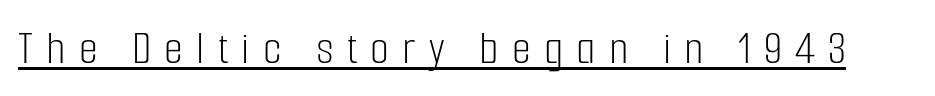
{"serif": "no", "italic": "no", "bold": "no", "weight": "light", "width": "condensed", "stroke_contrast": "low", "x_height": "medium", "monospaced": "no", "underline": "yes", "letter_spacing": "wide", "letter_spacing_em": 0.27, "glyph_px": 49}
